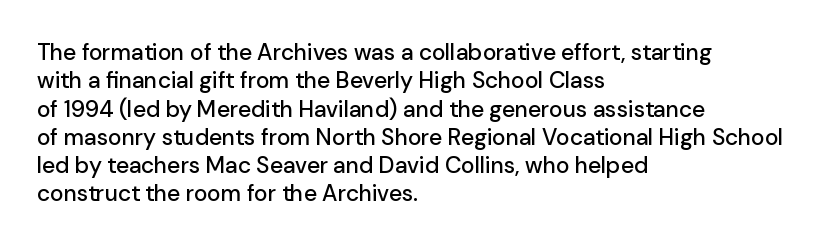
Q: Is the text italic (slanted)? A: No, it is upright.
Q: Is the text underlined? A: No.
Q: How is the paragraph aligned? A: Left-aligned.
Q: Is the spacing between letters normal or unusually wide? A: Normal.
